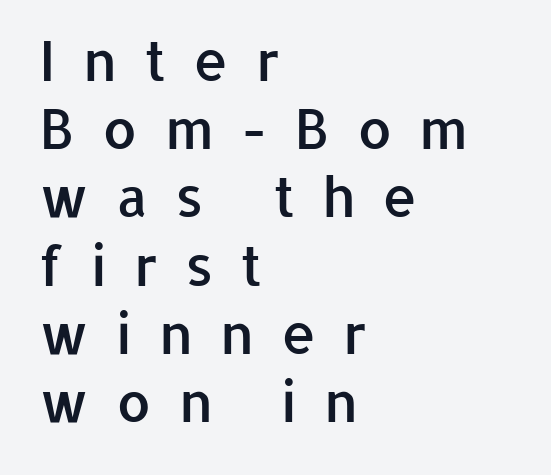
{"serif": "no", "italic": "no", "bold": "semi", "weight": "semibold", "width": "normal", "stroke_contrast": "low", "x_height": "medium", "monospaced": "no", "underline": "no", "align": "left", "line_spacing_ratio": 1.24, "letter_spacing": "wide", "letter_spacing_em": 0.49, "glyph_px": 55}
